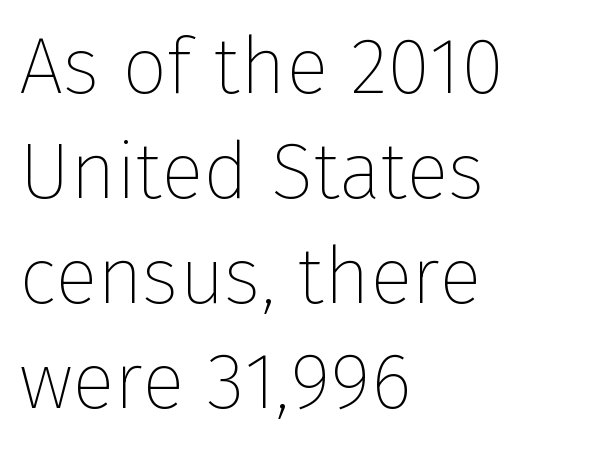
The image shows 79 px thin sans-serif type, upright; set left-aligned, normal line spacing (1.33x), normal letter spacing, not underlined; low stroke contrast and a medium x-height.
